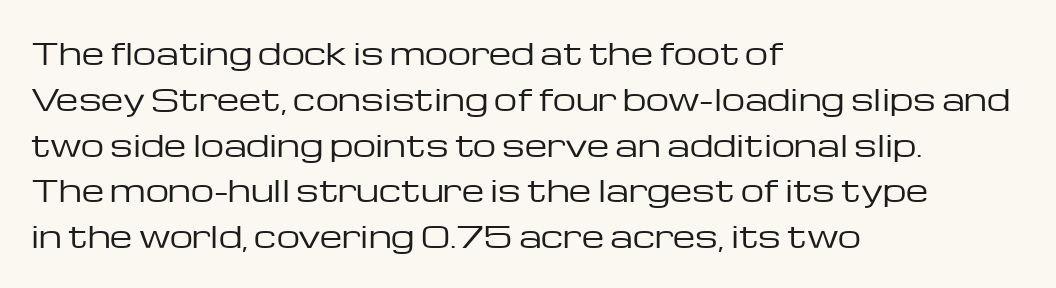
The image shows 29 px regular-weight, wide sans-serif type, upright; set left-aligned, normal line spacing (1.58x), normal letter spacing, not underlined; low stroke contrast and a medium x-height.
